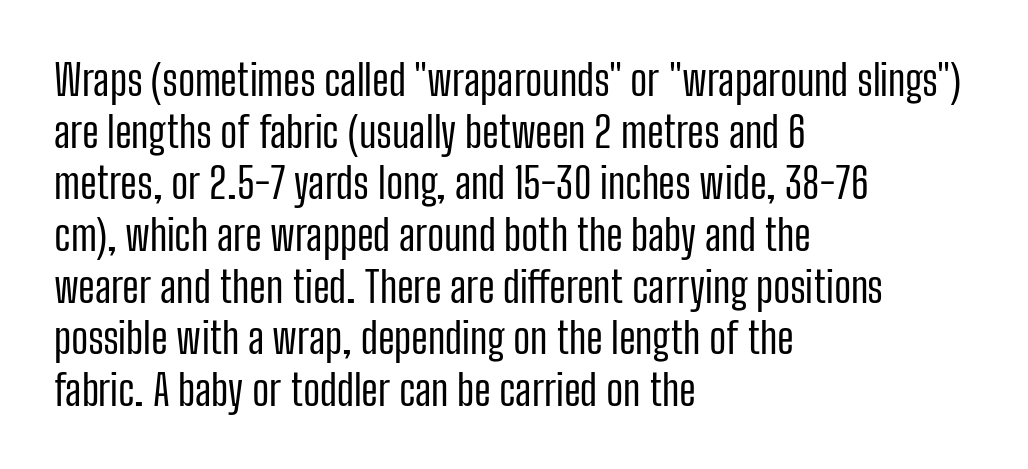
Q: Is the text bold? A: No.
Q: Is the text italic (slanted)? A: No, it is upright.
Q: Is the typeface a serif or a sans-serif typeface? A: Sans-serif.
Q: Is the text underlined? A: No.
Q: How is the paragraph aligned? A: Left-aligned.
Q: Is the spacing between letters normal or unusually wide? A: Normal.
Q: Width (condensed, normal, or wide)? A: Condensed.
Q: Stroke contrast? A: Low.
Q: x-height? A: Medium.
Q: Monospaced? A: No.
